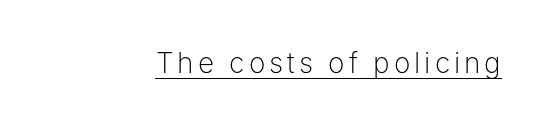
Q: Is the text bold? A: No.
Q: Is the text italic (slanted)? A: No, it is upright.
Q: Is the typeface a serif or a sans-serif typeface? A: Sans-serif.
Q: Is the text underlined? A: Yes.
Q: Width (condensed, normal, or wide)? A: Normal.
Q: Stroke contrast? A: Low.
Q: x-height? A: Medium.
Q: Monospaced? A: No.
